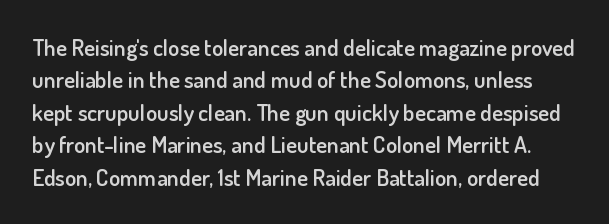
The image shows 23 px text type, upright; set normal line spacing (1.41x), normal letter spacing, not underlined.
